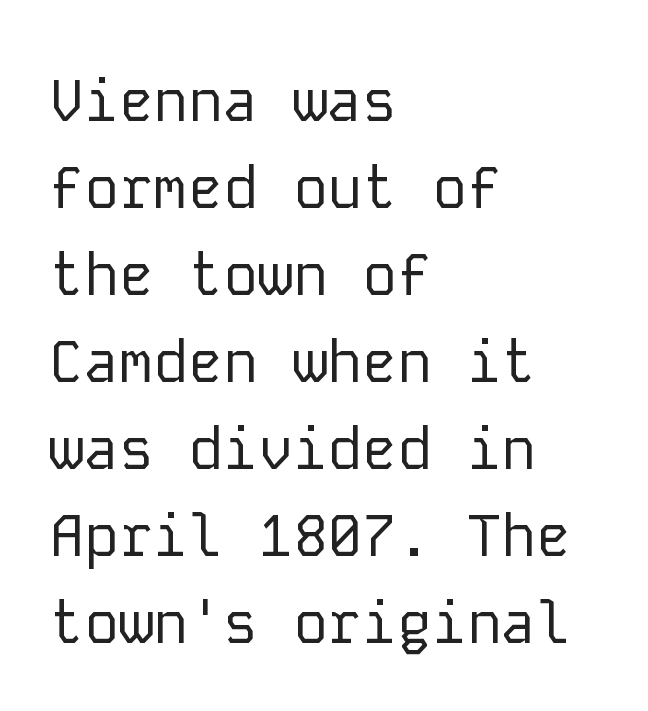
{"serif": "no", "italic": "no", "bold": "no", "weight": "regular", "width": "normal", "stroke_contrast": "low", "x_height": "medium", "monospaced": "yes", "underline": "no", "align": "left", "line_spacing": "normal", "line_spacing_ratio": 1.5, "letter_spacing": "normal", "letter_spacing_em": 0.0, "glyph_px": 58}
